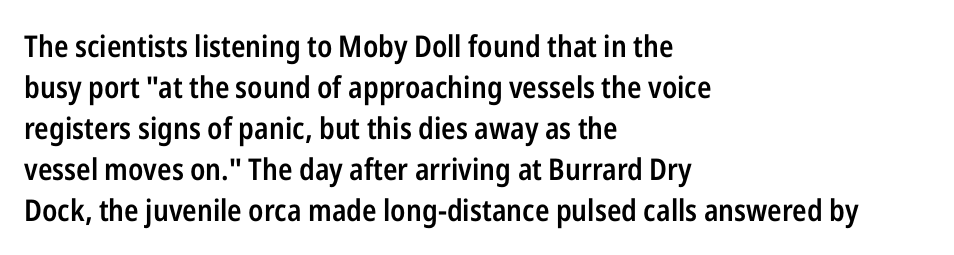
{"serif": "no", "italic": "no", "bold": "semi", "weight": "semibold", "width": "condensed", "stroke_contrast": "low", "x_height": "medium", "monospaced": "no", "underline": "no", "align": "left", "line_spacing": "normal", "line_spacing_ratio": 1.37, "letter_spacing": "normal", "letter_spacing_em": 0.0, "glyph_px": 30}
